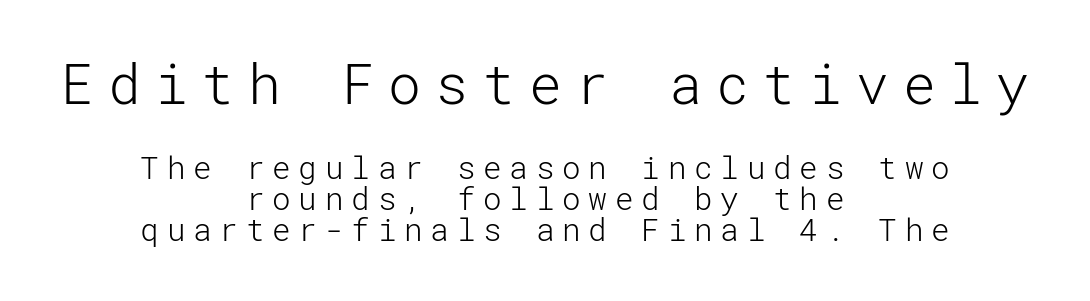
Q: Is the text bold? A: No.
Q: Is the text italic (slanted)? A: No, it is upright.
Q: Is the typeface a serif or a sans-serif typeface? A: Sans-serif.
Q: Is the text underlined? A: No.
Q: How is the paragraph aligned? A: Centered.
Q: Is the spacing between letters normal or unusually wide? A: Unusually wide.
Q: Is the spacing between lines tight, normal or loose? A: Tight.
Q: Which block of text is set in a larger size, the first (top) or the second (bottom)? A: The first (top) one.
Q: Width (condensed, normal, or wide)? A: Normal.
Q: Stroke contrast? A: Low.
Q: x-height? A: Medium.
